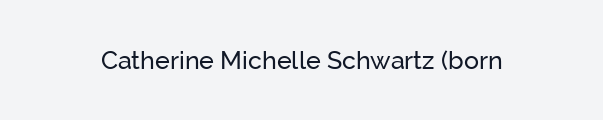
The image shows 25 px text type, upright; set normal letter spacing, not underlined.
